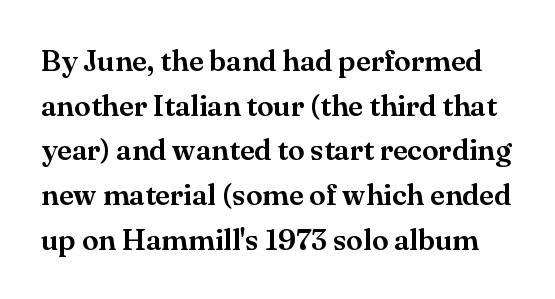
A typesetter would call this proportional, since set widths differ per character. The baseline area is clear. Students, note that the glyphs here touch the page at normal intervals. The type sits square on the baseline with zero lean.
